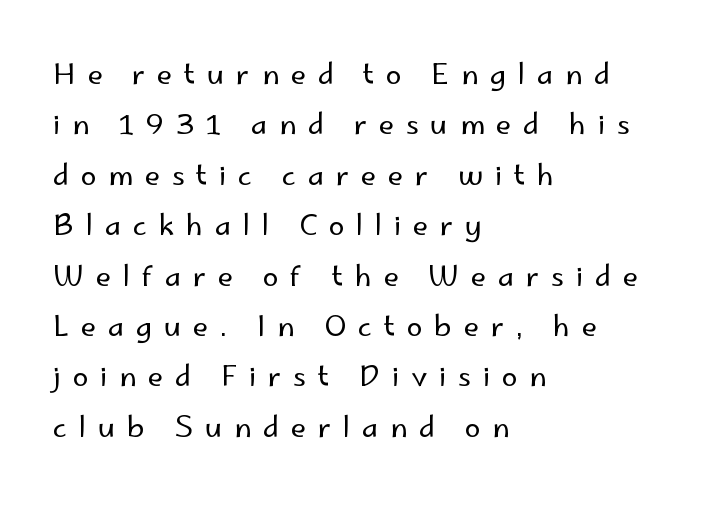
The image shows 28 px regular-weight sans-serif type, upright; set left-aligned, line spacing 1.8x, unusually wide letter spacing (+0.42 em), not underlined; low stroke contrast and a small x-height.
